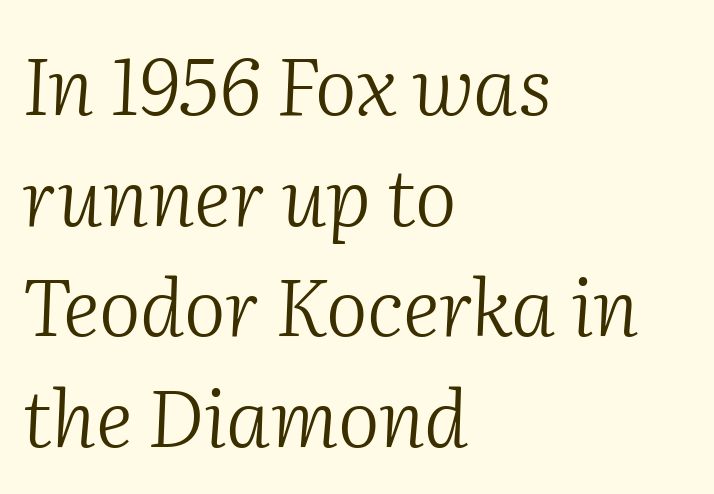
The image shows 79 px light serif type, italic (leaning right); set left-aligned, normal line spacing (1.4x), normal letter spacing, not underlined; medium stroke contrast and a medium x-height.
